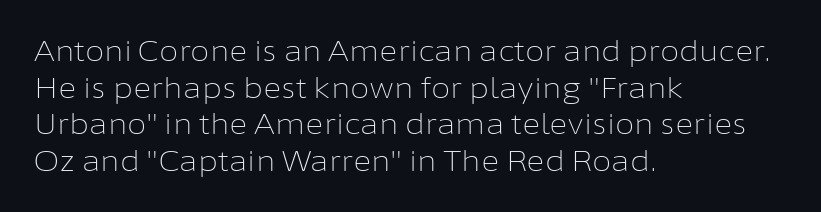
Nothing sits at the stroke ends, so this counts as sans-serif. Do the characters align in a grid? No, the font is proportional. Between one letter and the next there's only the usual sliver of space. Rendered with straight, roman letterforms. Glance below the letters and you will spot only blank space. Is this a heavy cut? Hardly; it is regular or lighter.
